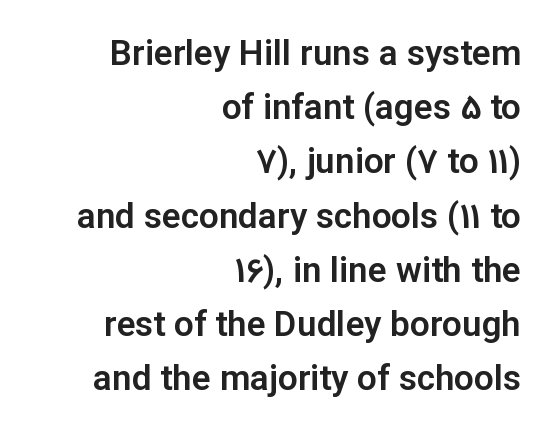
{"serif": "no", "italic": "no", "width": "normal", "stroke_contrast": "low", "x_height": "medium", "monospaced": "no", "underline": "no", "align": "right", "line_spacing": "normal", "line_spacing_ratio": 1.55, "letter_spacing": "normal", "letter_spacing_em": 0.0, "glyph_px": 35}
